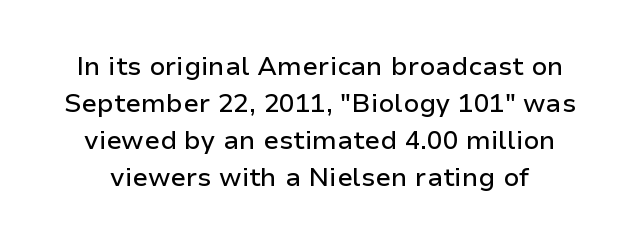
The image shows 26 px text type, upright; set normal line spacing (1.42x), normal letter spacing, not underlined.
